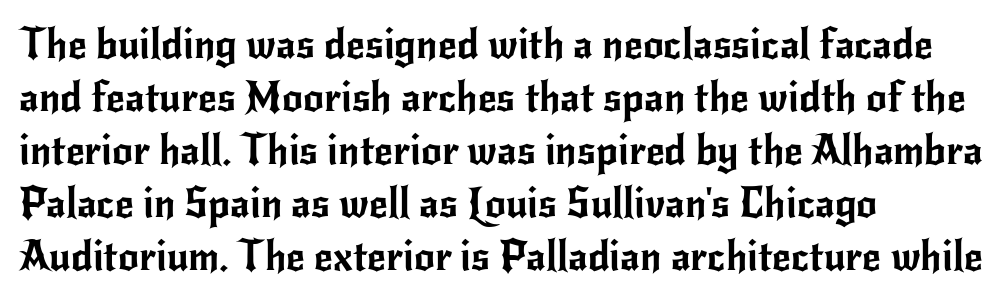
The image shows 41 px sans-serif type, upright; set left-aligned, normal line spacing (1.29x), normal letter spacing, not underlined; low stroke contrast and a small x-height.
